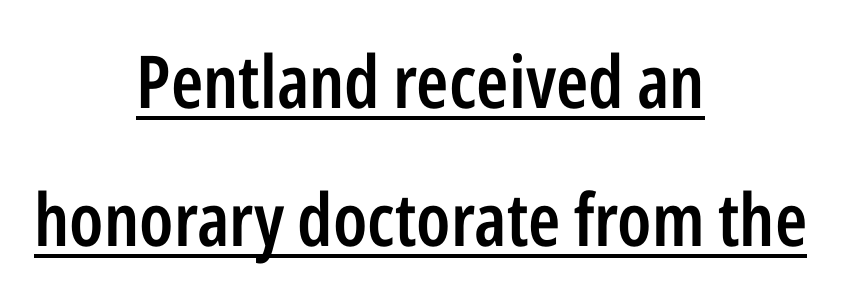
Check the space under the baseline: a stroke is drawn there. The strokes are fattened partway — semibold, not bold. The letters advance in unequal steps, a hallmark of proportional type. The face used here is a sans, in the tradition of grotesques and geometrics. Between one letter and the next there's only the usual sliver of space.
